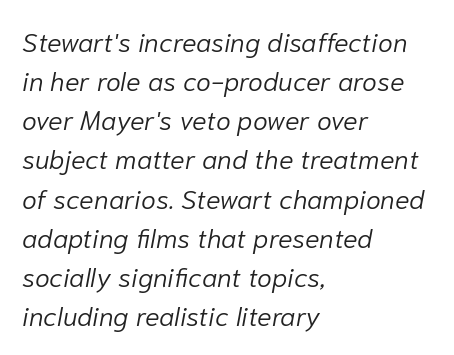
Q: Is the text bold? A: No.
Q: Is the text italic (slanted)? A: Yes, it leans right by about 10 degrees.
Q: Is the text underlined? A: No.
Q: How is the paragraph aligned? A: Left-aligned.
Q: Is the spacing between letters normal or unusually wide? A: Normal.
Q: Is the spacing between lines tight, normal or loose? A: Normal.
